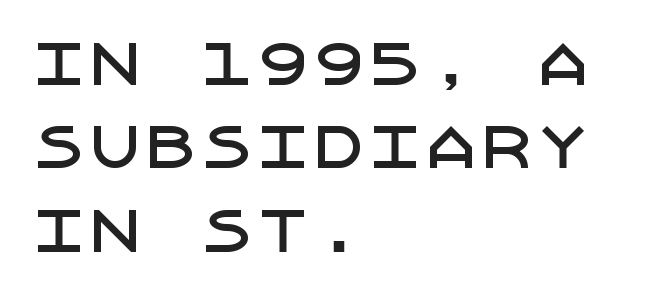
{"serif": "no", "italic": "no", "width": "normal", "stroke_contrast": "low", "x_height": "large", "underline": "no", "align": "left", "line_spacing": "normal", "line_spacing_ratio": 1.49, "letter_spacing": "normal", "letter_spacing_em": 0.0, "glyph_px": 56}
